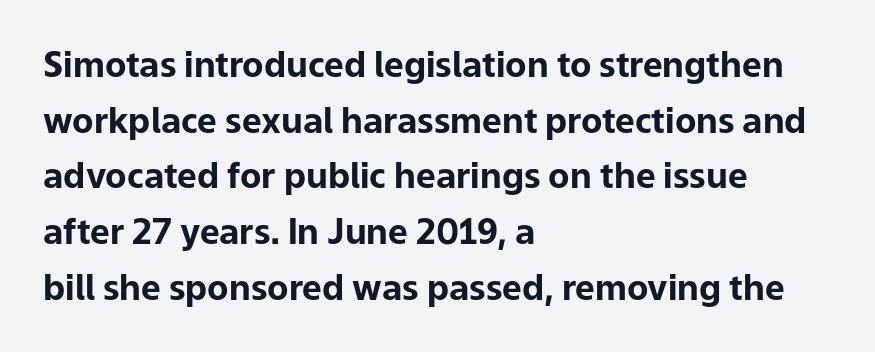
The image shows 35 px bold sans-serif type, upright; set left-aligned, normal line spacing (1.59x), normal letter spacing, not underlined; low stroke contrast and a medium x-height.
